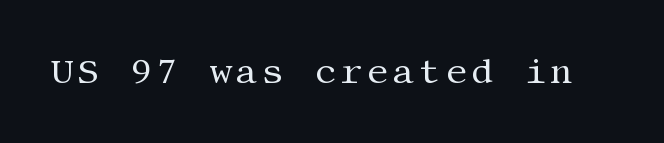
The image shows 35 px regular-weight serif type, upright; set not underlined; medium stroke contrast and a large x-height.
